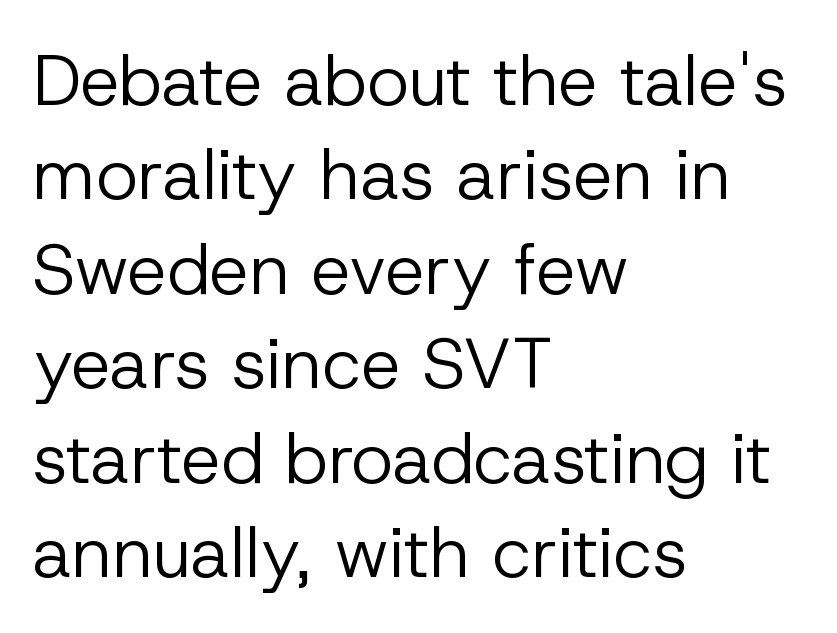
{"serif": "no", "italic": "no", "bold": "no", "weight": "regular", "width": "normal", "stroke_contrast": "low", "x_height": "medium", "monospaced": "no", "underline": "no", "align": "left", "line_spacing": "normal", "line_spacing_ratio": 1.33, "letter_spacing": "normal", "letter_spacing_em": 0.0, "glyph_px": 71}
